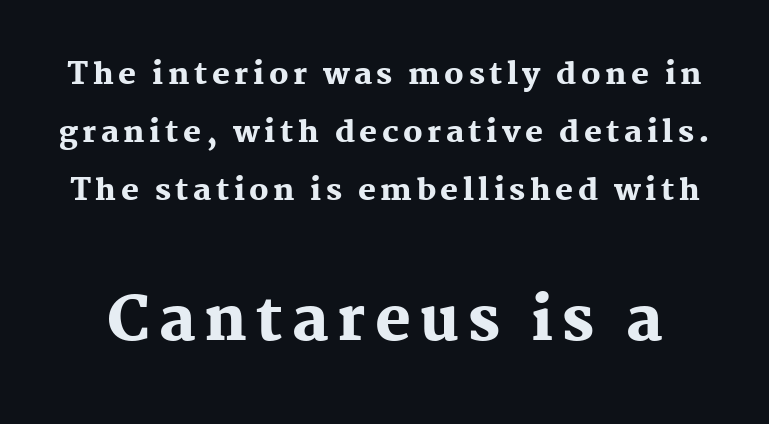
{"serif": "yes", "italic": "no", "bold": "yes", "weight": "heavy", "width": "normal", "stroke_contrast": "medium", "x_height": "medium", "monospaced": "no", "underline": "no", "line_spacing": "loose", "line_spacing_ratio": 1.93, "larger_block": "second", "size_ratio": 2.0, "glyph_px": 60}
